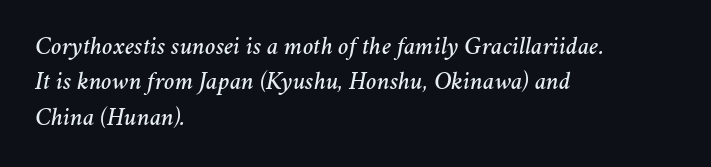
Q: Is the text italic (slanted)? A: Yes, it leans right by about 11 degrees.
Q: Is the text underlined? A: No.
Q: How is the paragraph aligned? A: Left-aligned.
Q: Is the spacing between letters normal or unusually wide? A: Normal.
Q: Is the spacing between lines tight, normal or loose? A: Normal.
